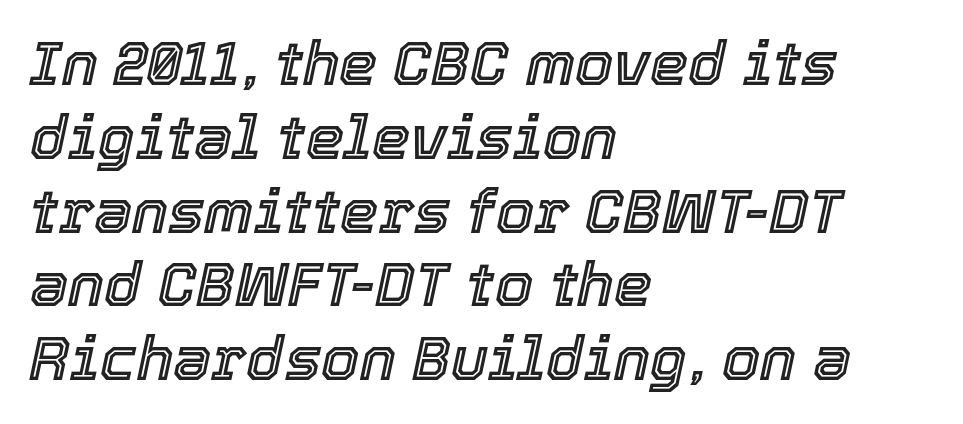
{"italic": "yes", "lean": "right", "slant_degrees": 12, "width": "normal", "x_height": "medium", "monospaced": "no", "underline": "no", "align": "left", "line_spacing_ratio": 1.21, "letter_spacing": "normal", "letter_spacing_em": 0.0, "glyph_px": 61}
